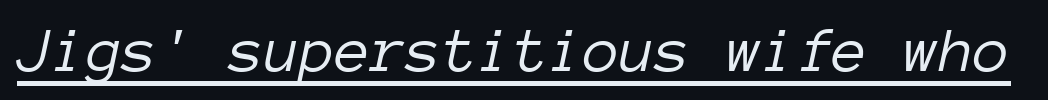
{"italic": "yes", "lean": "right", "slant_degrees": 12, "bold": "no", "weight": "light", "width": "normal", "stroke_contrast": "low", "x_height": "medium", "monospaced": "yes", "underline": "yes", "letter_spacing": "normal", "letter_spacing_em": 0.0, "glyph_px": 65}
